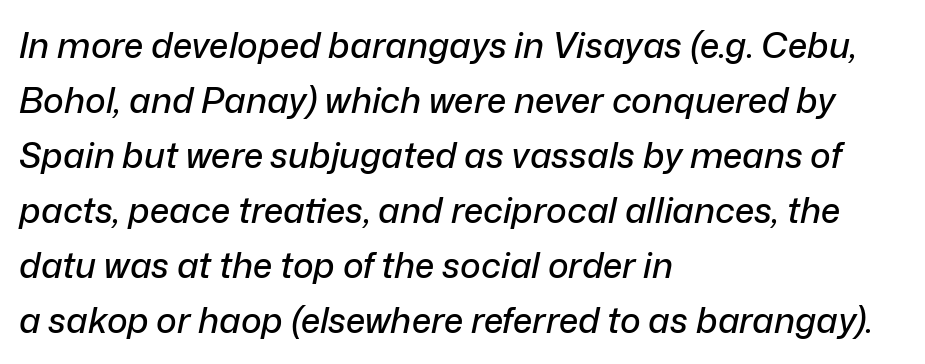
{"italic": "yes", "lean": "right", "slant_degrees": 12, "width": "normal", "stroke_contrast": "low", "x_height": "medium", "monospaced": "no", "underline": "no", "align": "left", "line_spacing": "normal", "line_spacing_ratio": 1.57, "letter_spacing": "normal", "letter_spacing_em": 0.0, "glyph_px": 35}
